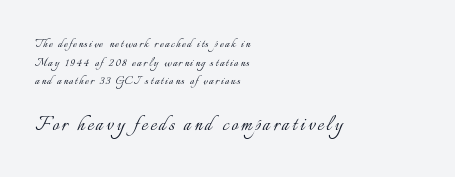
{"bold": "no", "underline": "no", "align": "left", "line_spacing": "normal", "line_spacing_ratio": 1.33, "larger_block": "second", "size_ratio": 1.71, "glyph_px": 24}
